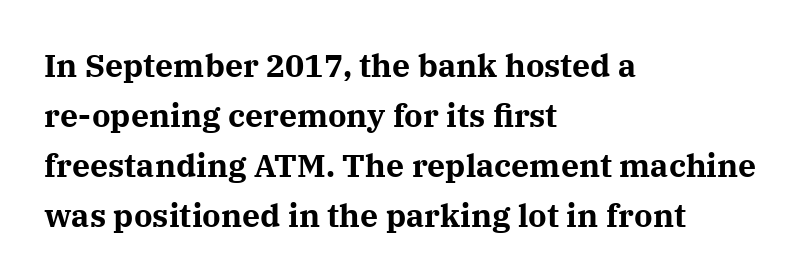
{"serif": "yes", "italic": "no", "bold": "yes", "weight": "bold", "width": "normal", "stroke_contrast": "medium", "x_height": "medium", "monospaced": "no", "underline": "no", "align": "left", "line_spacing": "normal", "line_spacing_ratio": 1.56, "letter_spacing": "normal", "letter_spacing_em": 0.0, "glyph_px": 32}
